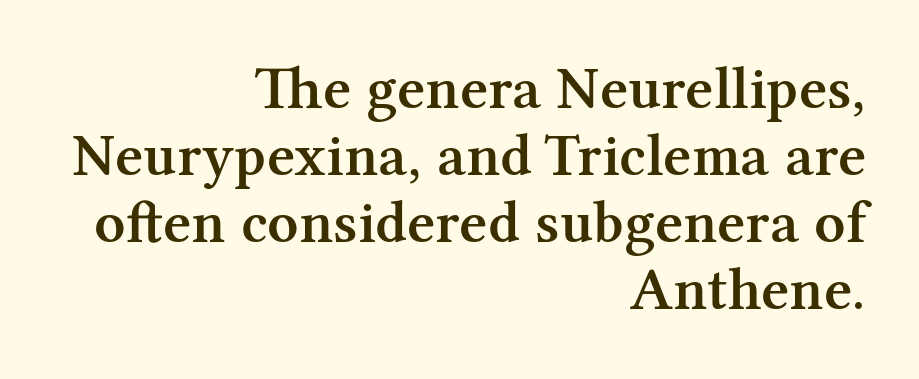
{"serif": "yes", "italic": "no", "bold": "semi", "weight": "semibold", "width": "normal", "stroke_contrast": "medium", "x_height": "medium", "monospaced": "no", "underline": "no", "align": "right", "line_spacing": "tight", "line_spacing_ratio": 1.1, "letter_spacing": "normal", "letter_spacing_em": 0.0, "glyph_px": 61}
